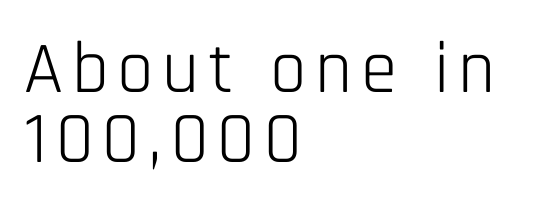
Honestly, there is no underline to notice here at all. Is this a sans? Yes — the strokes have no serifs. The space between consecutive lines is stingy. Is the stroke heavy? The answer is a plain regular-or-lighter. A roman cut, with each character standing at attention.
